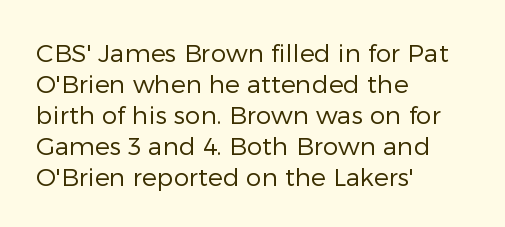
Q: Is the text bold? A: No.
Q: Is the text italic (slanted)? A: No, it is upright.
Q: Is the text underlined? A: No.
Q: How is the paragraph aligned? A: Left-aligned.
Q: Is the spacing between letters normal or unusually wide? A: Normal.
